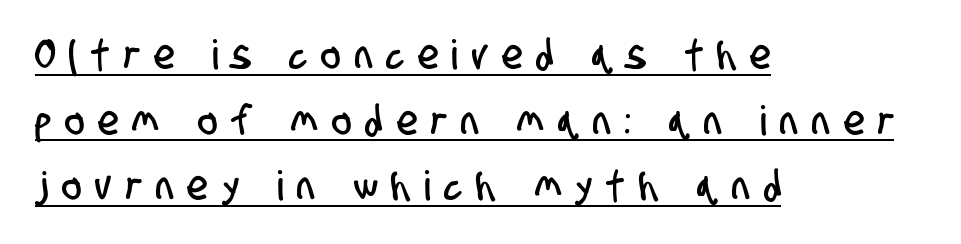
Q: Is the typeface a serif or a sans-serif typeface? A: Sans-serif.
Q: Is the text underlined? A: Yes.
Q: How is the paragraph aligned? A: Left-aligned.
Q: Is the spacing between letters normal or unusually wide? A: Unusually wide.
Q: Is the spacing between lines tight, normal or loose? A: Normal.
Q: Width (condensed, normal, or wide)? A: Condensed.
Q: Stroke contrast? A: Low.
Q: x-height? A: Large.
Q: Monospaced? A: No.
